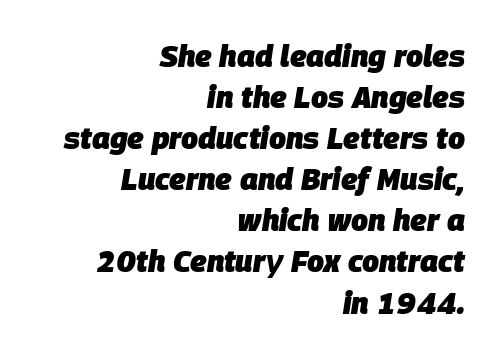
The face used here is proportionally spaced, like ordinary book or web type. The zone under the glyphs is completely vacant. The passage shown is emphatically bold. Between one letter and the next there's only the usual sliver of space.
